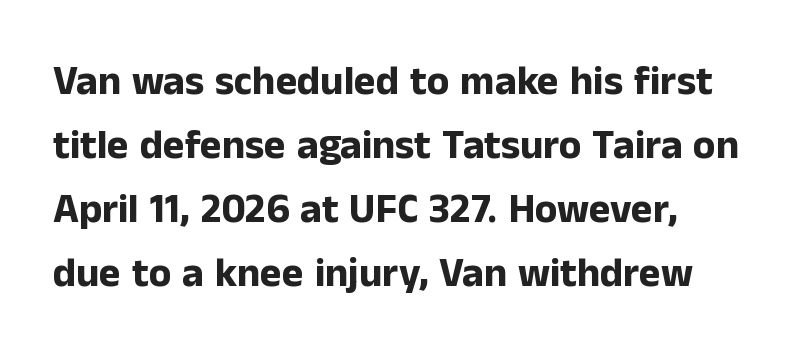
Character widths vary here, with narrow letters taking less room than wide ones. Underlining? Definitely not there. Standard letterfit; no display-style spreading of the glyphs. This sample keeps an unexceptional amount of space between lines. This is sans-serif lettering, the kind often seen on screens and signage.
